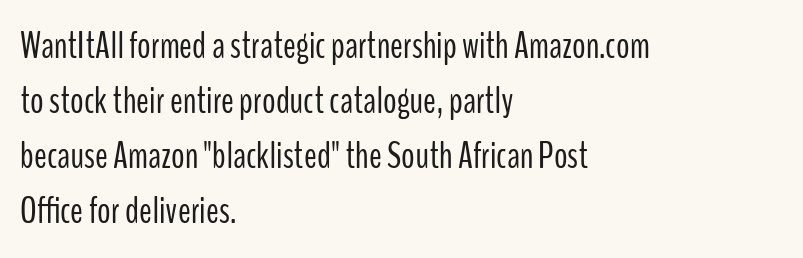
The image shows 38 px light, condensed sans-serif type, upright; set left-aligned, normal line spacing (1.45x), normal letter spacing, not underlined; low stroke contrast and a medium x-height.
